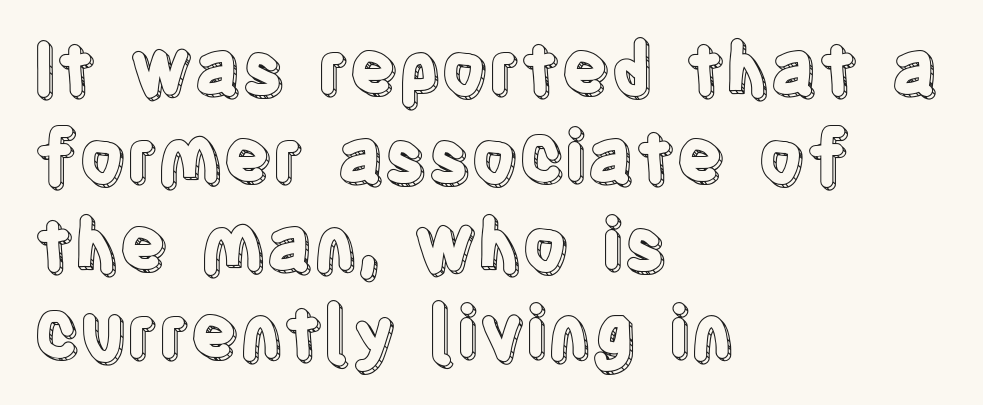
Q: Is the text italic (slanted)? A: No, it is upright.
Q: Is the text underlined? A: No.
Q: How is the paragraph aligned? A: Left-aligned.
Q: Is the spacing between letters normal or unusually wide? A: Normal.
Q: Width (condensed, normal, or wide)? A: Condensed.
Q: x-height? A: Large.
Q: Monospaced? A: No.
